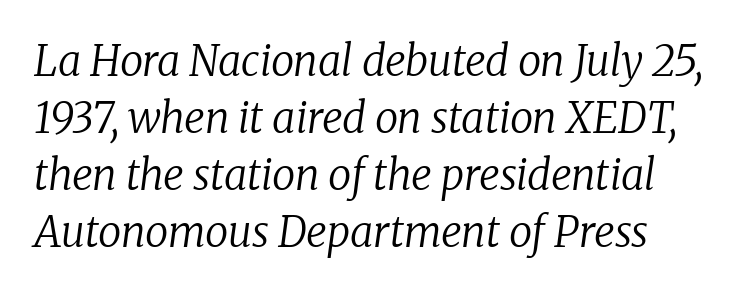
The image shows 42 px regular-weight serif type, italic (leaning right); set left-aligned, normal line spacing (1.36x), normal letter spacing, not underlined; low stroke contrast and a medium x-height.
